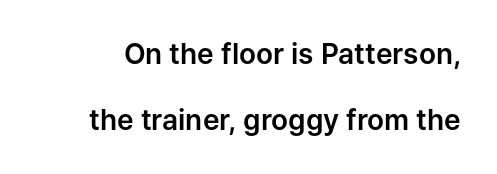
Q: Is the text italic (slanted)? A: No, it is upright.
Q: Is the typeface a serif or a sans-serif typeface? A: Sans-serif.
Q: Is the text underlined? A: No.
Q: Is the spacing between letters normal or unusually wide? A: Normal.
Q: Is the spacing between lines tight, normal or loose? A: Loose.
Q: Width (condensed, normal, or wide)? A: Normal.
Q: Stroke contrast? A: Low.
Q: x-height? A: Medium.
Q: Monospaced? A: No.
